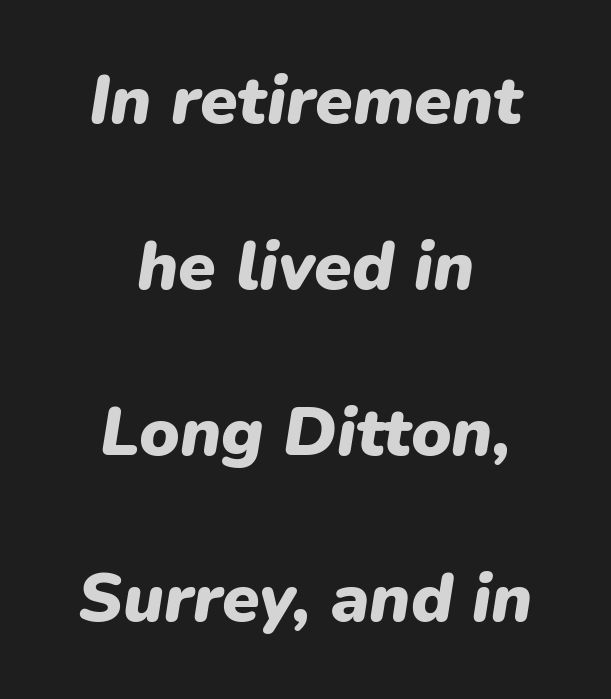
The image shows 68 px heavy type, italic (leaning right); set centered, loose line spacing (2.44x), normal letter spacing, not underlined; low stroke contrast and a medium x-height.
